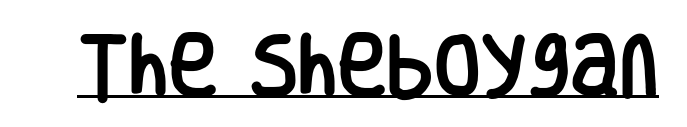
{"serif": "no", "italic": "no", "width": "condensed", "stroke_contrast": "low", "x_height": "large", "monospaced": "no", "underline": "yes", "letter_spacing": "normal", "letter_spacing_em": 0.0, "glyph_px": 68}
